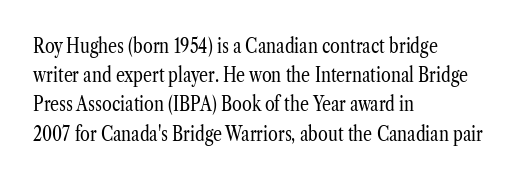
The image shows 20 px text type, upright; set left-aligned, normal line spacing (1.46x), normal letter spacing, not underlined.
